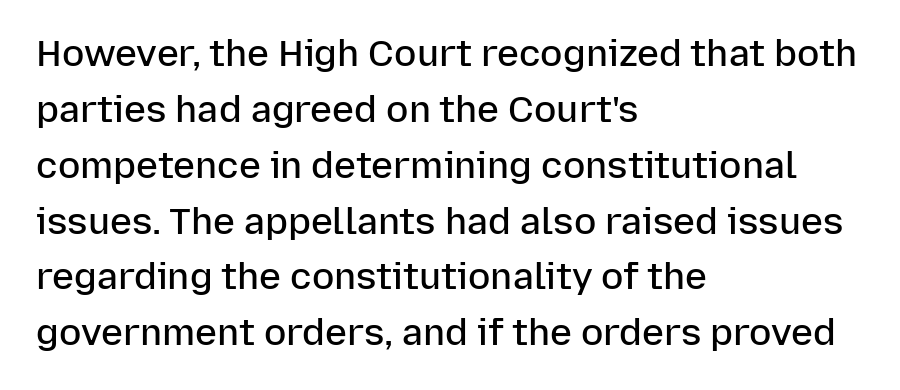
The face used here is proportionally spaced, like ordinary book or web type. Grotesque or geometric, the face here clearly has no serifs. In terms of weight, the rendering is demibold, just under bold. The paragraph shown leans on its left margin. The letters sit at their default tracking, neither squeezed nor spread.
